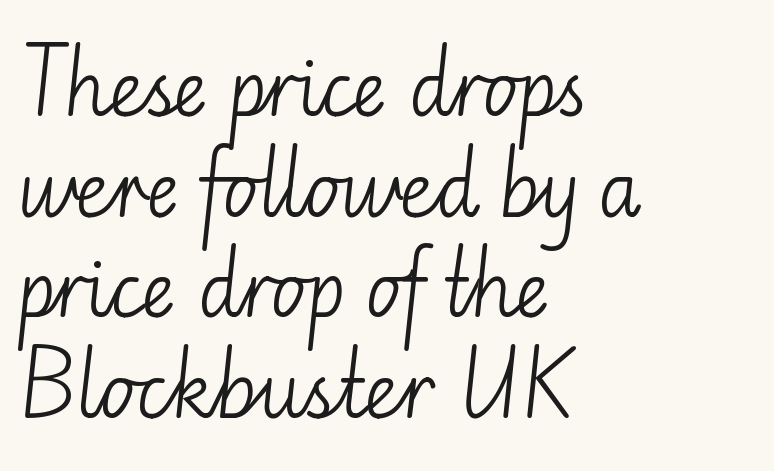
{"serif": "no", "bold": "no", "weight": "light", "width": "normal", "stroke_contrast": "low", "x_height": "small", "monospaced": "no", "underline": "no", "align": "left", "line_spacing": "normal", "line_spacing_ratio": 1.36, "letter_spacing": "normal", "letter_spacing_em": 0.0, "glyph_px": 74}
